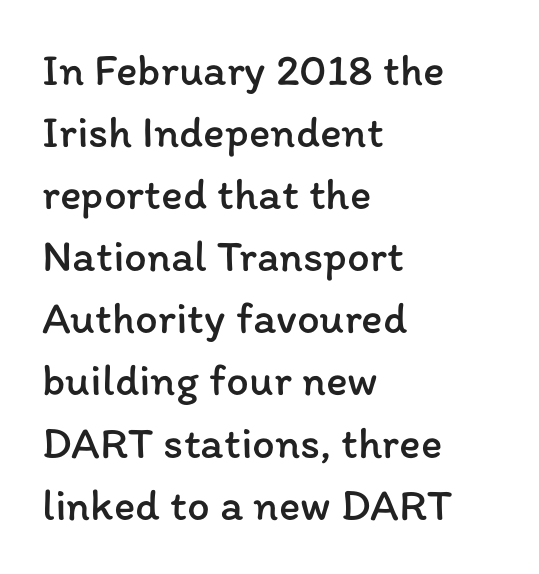
Q: Is the text bold? A: No.
Q: Is the text italic (slanted)? A: No, it is upright.
Q: Is the text underlined? A: No.
Q: How is the paragraph aligned? A: Left-aligned.
Q: Is the spacing between letters normal or unusually wide? A: Normal.
Q: Is the spacing between lines tight, normal or loose? A: Normal.
Q: Width (condensed, normal, or wide)? A: Normal.
Q: Stroke contrast? A: Low.
Q: x-height? A: Medium.
Q: Monospaced? A: No.
